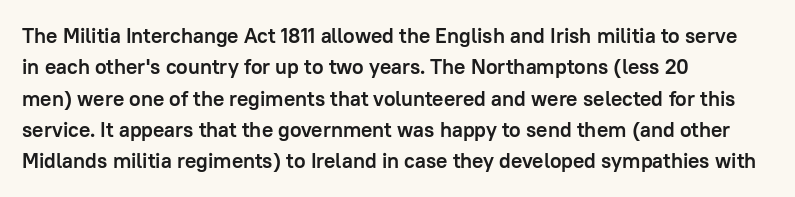
Q: Is the text bold? A: Yes.
Q: Is the text italic (slanted)? A: No, it is upright.
Q: Is the text underlined? A: No.
Q: How is the paragraph aligned? A: Left-aligned.
Q: Is the spacing between letters normal or unusually wide? A: Normal.
Q: Is the spacing between lines tight, normal or loose? A: Normal.
